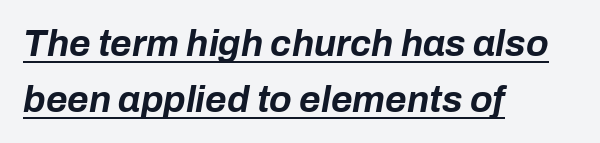
What weight is shown? A full bold with thick strokes. A typesetter would call this proportional, since set widths differ per character. Quick note: italic. What's the leading like? Ordinary, nothing unusual. Compared with typical body copy, the letter spacing here is the same.
